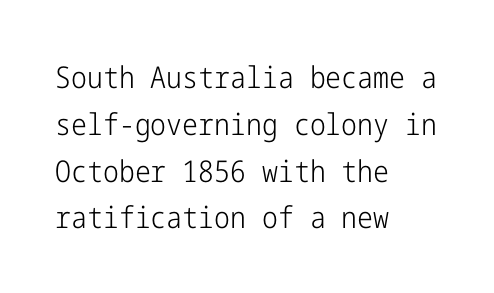
The rendering anchors every line to the left-hand side. This sample uses plain, unmodified letter spacing. Heaviness? Minimal to ordinary, like unemphasized prose. Summary of vertical rhythm: regular, with standard interline spacing. Typographically, this falls in the sans-serif category.
